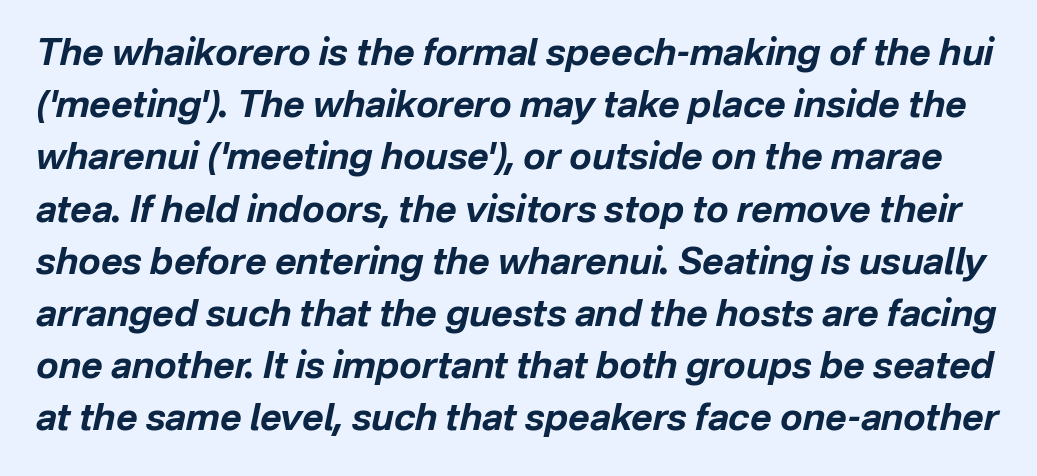
{"italic": "yes", "lean": "right", "slant_degrees": 12, "bold": "yes", "weight": "bold", "width": "normal", "stroke_contrast": "low", "x_height": "medium", "monospaced": "no", "underline": "no", "line_spacing": "normal", "line_spacing_ratio": 1.41, "letter_spacing": "normal", "letter_spacing_em": 0.0, "glyph_px": 37}
